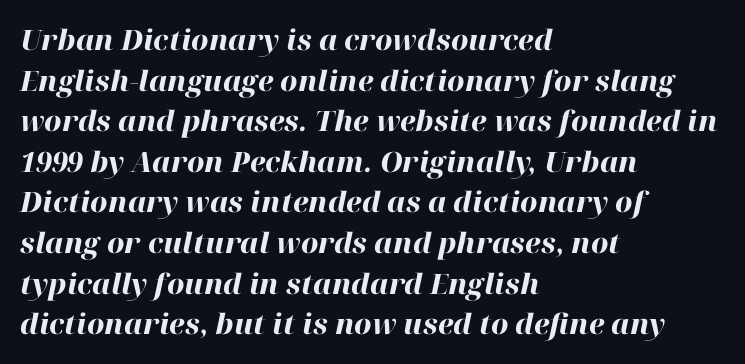
Q: Is the text bold? A: Yes.
Q: Is the text italic (slanted)? A: Yes, it leans right by about 12 degrees.
Q: Is the text underlined? A: No.
Q: How is the paragraph aligned? A: Left-aligned.
Q: Is the spacing between letters normal or unusually wide? A: Normal.
Q: Is the spacing between lines tight, normal or loose? A: Normal.
Q: Width (condensed, normal, or wide)? A: Normal.
Q: Stroke contrast? A: High.
Q: x-height? A: Medium.
Q: Monospaced? A: No.
